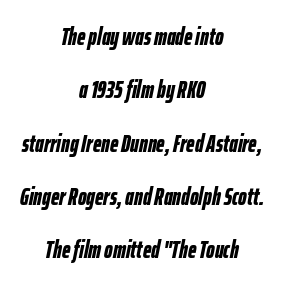
{"italic": "yes", "lean": "right", "slant_degrees": 12, "bold": "yes", "underline": "no", "align": "center", "line_spacing": "loose", "line_spacing_ratio": 2.22, "letter_spacing": "normal", "letter_spacing_em": 0.0, "glyph_px": 24}
